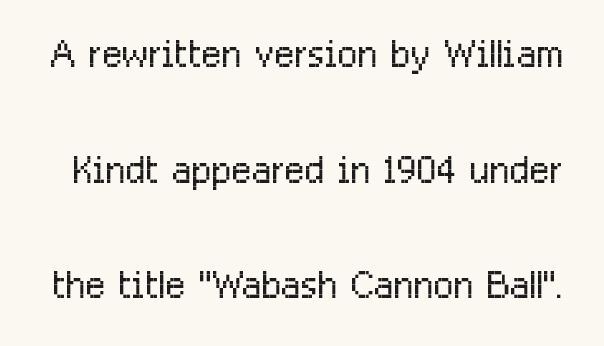
{"serif": "no", "italic": "no", "bold": "no", "weight": "light", "width": "condensed", "stroke_contrast": "low", "x_height": "medium", "monospaced": "no", "underline": "no", "line_spacing": "loose", "line_spacing_ratio": 2.18, "letter_spacing": "normal", "letter_spacing_em": 0.0, "glyph_px": 53}
